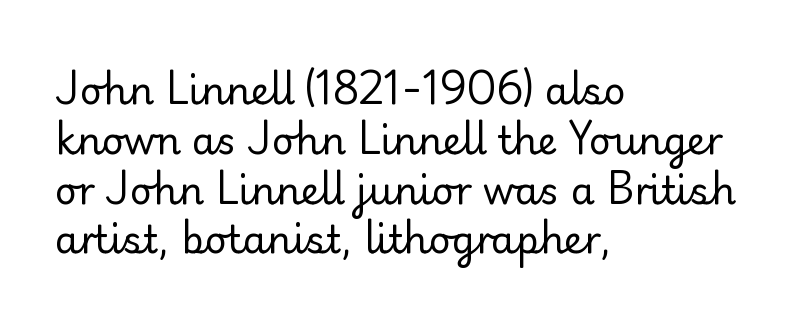
Q: Is the text bold? A: No.
Q: Is the text italic (slanted)? A: No, it is upright.
Q: Is the typeface a serif or a sans-serif typeface? A: Serif.
Q: Is the text underlined? A: No.
Q: How is the paragraph aligned? A: Left-aligned.
Q: Is the spacing between letters normal or unusually wide? A: Normal.
Q: Is the spacing between lines tight, normal or loose? A: Normal.
Q: Width (condensed, normal, or wide)? A: Normal.
Q: Stroke contrast? A: Low.
Q: x-height? A: Small.
Q: Monospaced? A: No.
